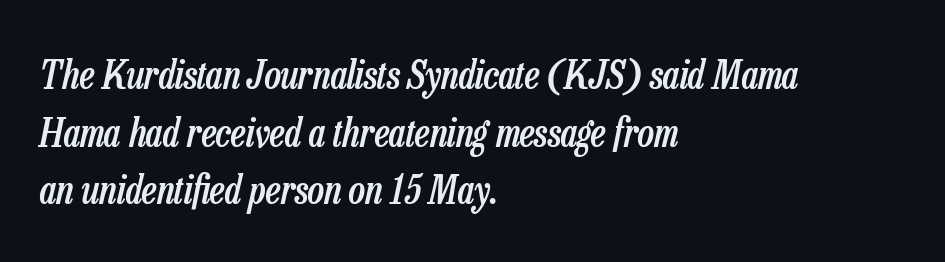
{"italic": "yes", "lean": "right", "slant_degrees": 13, "bold": "semi", "weight": "semibold", "width": "condensed", "stroke_contrast": "low", "x_height": "medium", "monospaced": "no", "underline": "no", "align": "left", "line_spacing": "normal", "line_spacing_ratio": 1.48, "letter_spacing": "normal", "letter_spacing_em": 0.0, "glyph_px": 39}
